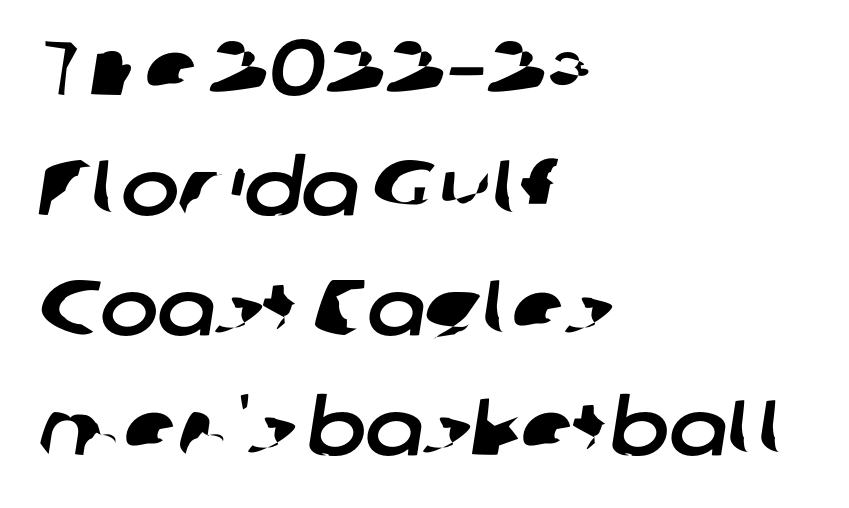
The image shows 78 px sans-serif type; set left-aligned, normal line spacing (1.54x), normal letter spacing, not underlined; low stroke contrast and a medium x-height.
